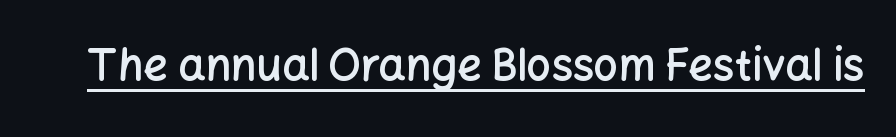
{"serif": "no", "italic": "no", "bold": "semi", "weight": "semibold", "width": "normal", "stroke_contrast": "low", "x_height": "medium", "monospaced": "no", "underline": "yes", "letter_spacing": "normal", "letter_spacing_em": 0.0, "glyph_px": 43}
